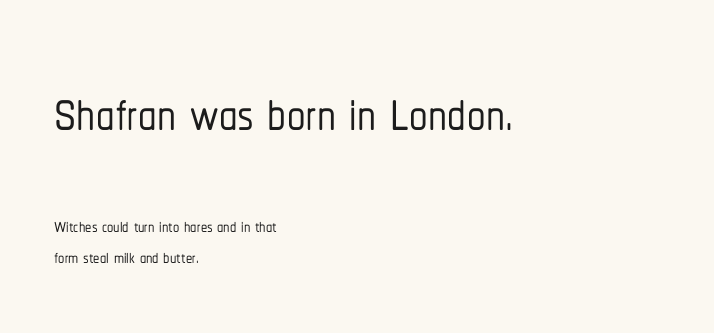
Q: Is the text italic (slanted)? A: No, it is upright.
Q: Is the typeface a serif or a sans-serif typeface? A: Sans-serif.
Q: Is the text underlined? A: No.
Q: How is the paragraph aligned? A: Left-aligned.
Q: Is the spacing between letters normal or unusually wide? A: Normal.
Q: Is the spacing between lines tight, normal or loose? A: Normal.
Q: Which block of text is set in a larger size, the first (top) or the second (bottom)? A: The first (top) one.
Q: Width (condensed, normal, or wide)? A: Condensed.
Q: Stroke contrast? A: Low.
Q: x-height? A: Medium.
Q: Monospaced? A: No.
